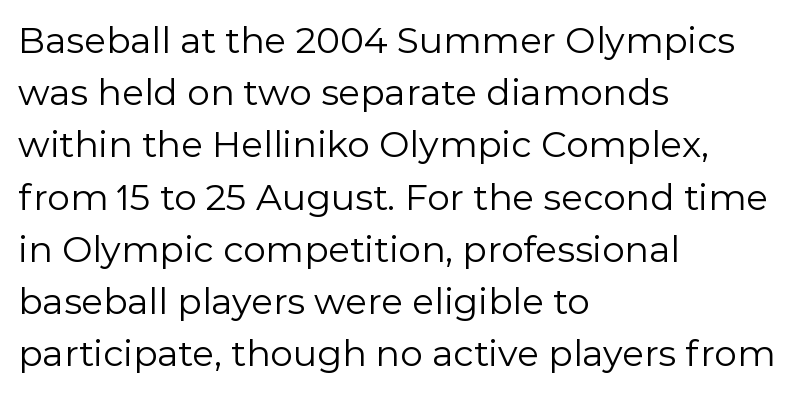
The image shows 36 px regular-weight sans-serif type, upright; set left-aligned, normal line spacing (1.45x), normal letter spacing, not underlined; a medium x-height.
